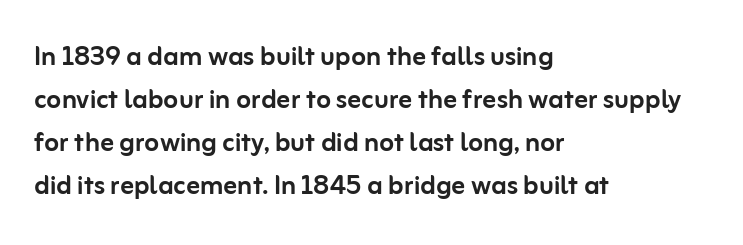
{"serif": "no", "italic": "no", "width": "normal", "stroke_contrast": "low", "x_height": "medium", "monospaced": "no", "underline": "no", "align": "left", "line_spacing": "normal", "line_spacing_ratio": 1.26, "letter_spacing": "normal", "letter_spacing_em": 0.0, "glyph_px": 34}
